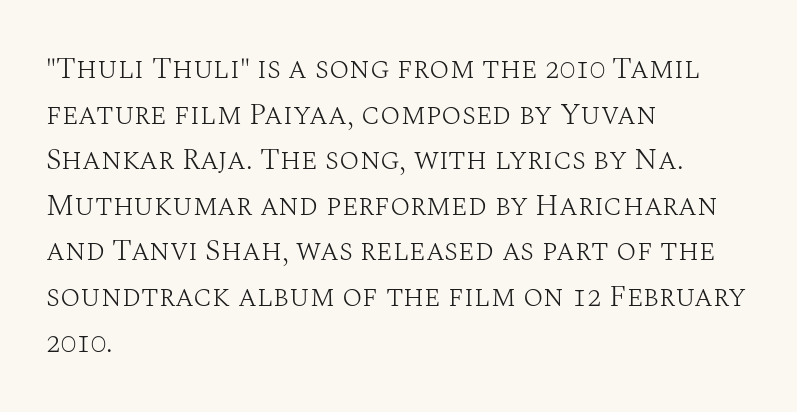
Glance below the letters and you will spot only blank space. Proportional: the letters do not fall into vertical columns. No chunkiness to these letters — they're not bold. Tracking value appears to be zero — textbook default spacing. Notice how the passage keeps a crisp vertical edge on the left only.
